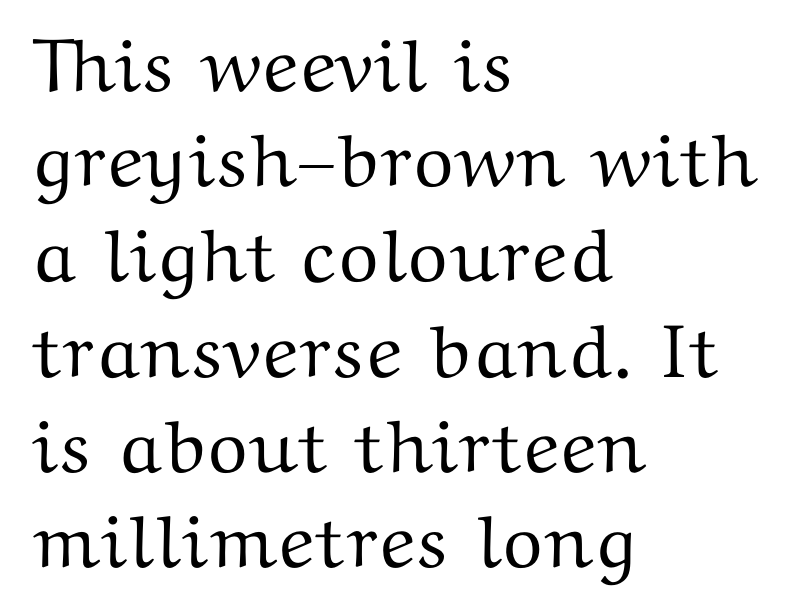
The image shows 75 px wide serif type, upright; set left-aligned, normal line spacing (1.27x), normal letter spacing, not underlined; medium stroke contrast and a medium x-height.
